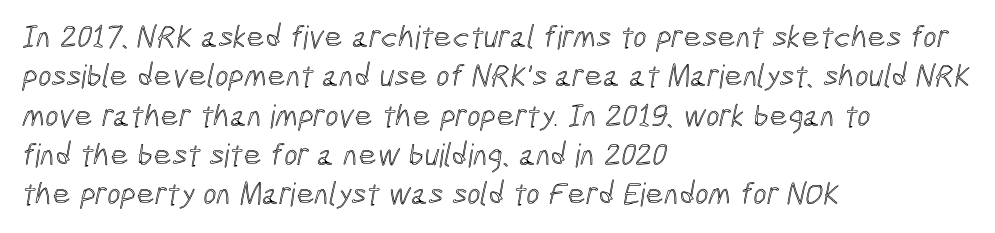
Q: Is the text underlined? A: No.
Q: How is the paragraph aligned? A: Left-aligned.
Q: Is the spacing between letters normal or unusually wide? A: Normal.
Q: Width (condensed, normal, or wide)? A: Condensed.
Q: x-height? A: Medium.
Q: Monospaced? A: No.
